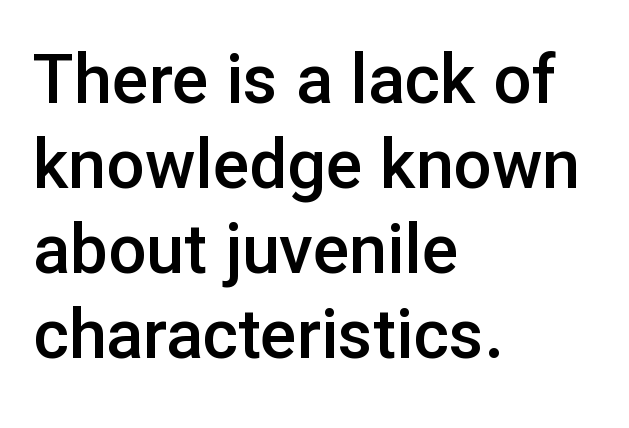
The image shows 68 px semibold sans-serif type, upright; set left-aligned, normal line spacing (1.25x), normal letter spacing, not underlined; low stroke contrast and a medium x-height.
